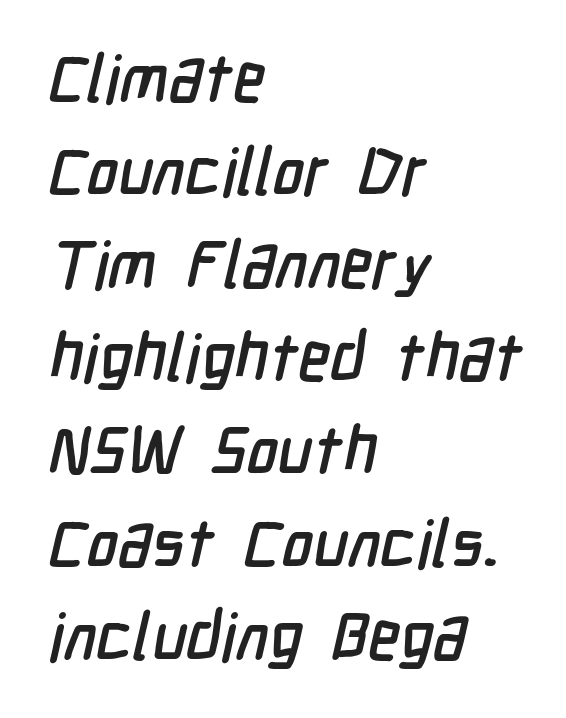
{"serif": "no", "width": "condensed", "stroke_contrast": "low", "x_height": "medium", "monospaced": "no", "underline": "no", "align": "left", "line_spacing": "normal", "line_spacing_ratio": 1.41, "letter_spacing": "normal", "letter_spacing_em": 0.0, "glyph_px": 66}
